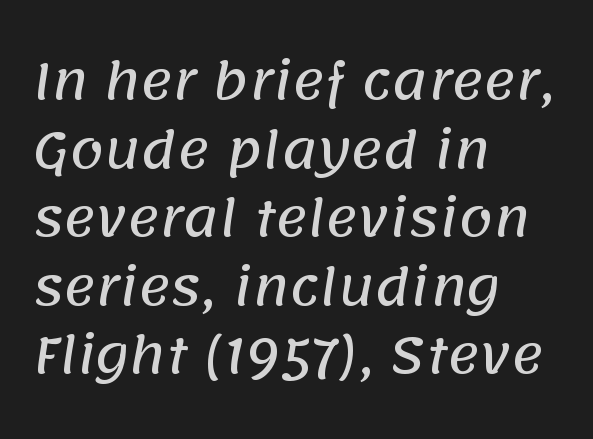
Look at the bottom of the vertical strokes: they stop flat, with no serifs. The block of text has a typical density, with ordinary space between rows. Proportional: the letters do not fall into vertical columns. These lines stack with their left ends in a neat column.
